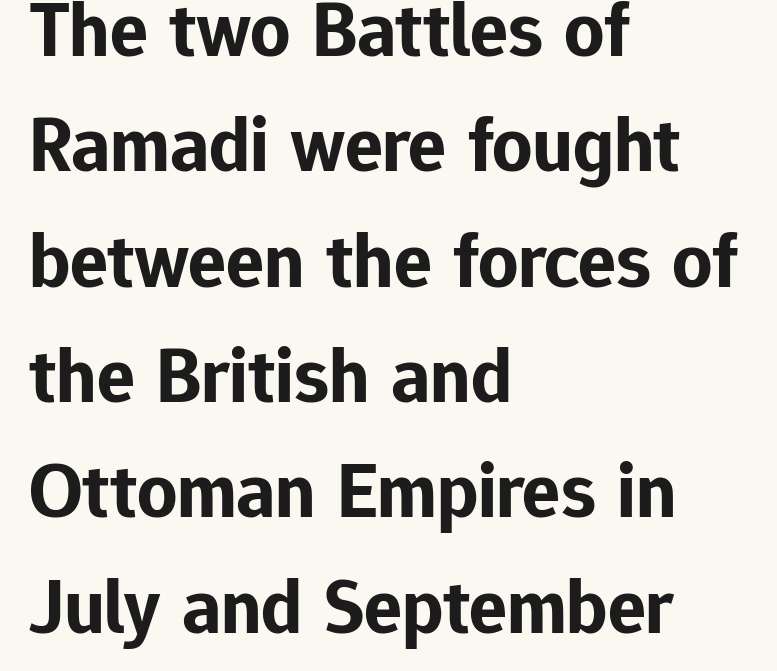
Q: Is the text bold? A: Yes.
Q: Is the text italic (slanted)? A: No, it is upright.
Q: Is the typeface a serif or a sans-serif typeface? A: Sans-serif.
Q: Is the text underlined? A: No.
Q: How is the paragraph aligned? A: Left-aligned.
Q: Is the spacing between letters normal or unusually wide? A: Normal.
Q: Is the spacing between lines tight, normal or loose? A: Normal.
Q: Width (condensed, normal, or wide)? A: Normal.
Q: Stroke contrast? A: Low.
Q: x-height? A: Medium.
Q: Monospaced? A: No.
